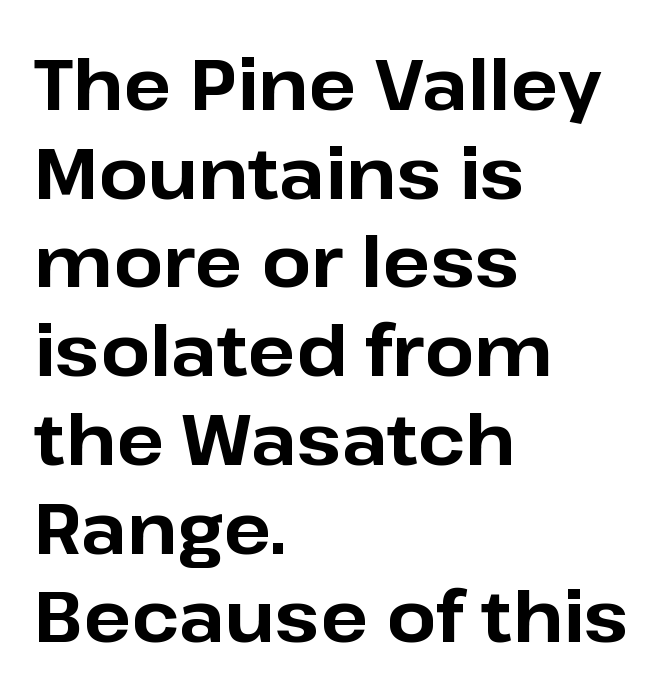
{"serif": "no", "italic": "no", "bold": "yes", "weight": "bold", "width": "normal", "stroke_contrast": "low", "x_height": "medium", "monospaced": "no", "underline": "no", "align": "left", "line_spacing": "normal", "line_spacing_ratio": 1.25, "letter_spacing": "normal", "letter_spacing_em": 0.0, "glyph_px": 71}
